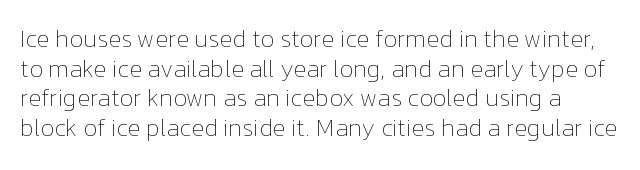
Q: Is the text bold? A: No.
Q: Is the text italic (slanted)? A: No, it is upright.
Q: Is the text underlined? A: No.
Q: Is the spacing between letters normal or unusually wide? A: Normal.
